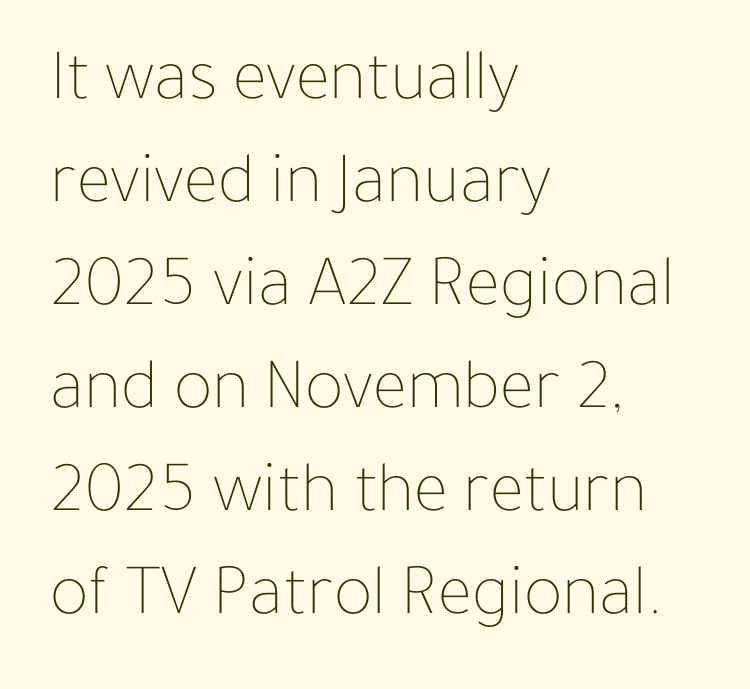
Q: Is the text bold? A: No.
Q: Is the text italic (slanted)? A: No, it is upright.
Q: Is the text underlined? A: No.
Q: How is the paragraph aligned? A: Left-aligned.
Q: Is the spacing between letters normal or unusually wide? A: Normal.
Q: Is the spacing between lines tight, normal or loose? A: Normal.
Q: Width (condensed, normal, or wide)? A: Normal.
Q: Stroke contrast? A: Low.
Q: x-height? A: Medium.
Q: Monospaced? A: No.
